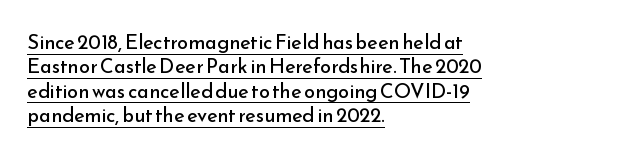
Students, note that the glyphs here touch the page at normal intervals. The setting favours the left margin, as ordinary paragraphs usually do. The characters are drawn with everyday or finer stroke widths. The rendering uses the underline text-decoration. Rendered with straight, roman letterforms.
